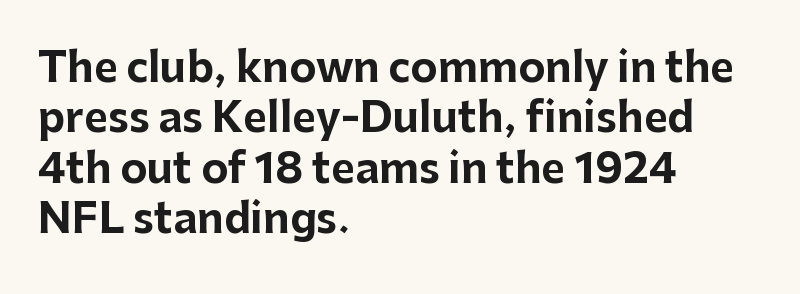
Q: Is the text bold? A: Yes.
Q: Is the text italic (slanted)? A: No, it is upright.
Q: Is the typeface a serif or a sans-serif typeface? A: Sans-serif.
Q: Is the text underlined? A: No.
Q: How is the paragraph aligned? A: Left-aligned.
Q: Is the spacing between letters normal or unusually wide? A: Normal.
Q: Width (condensed, normal, or wide)? A: Normal.
Q: Stroke contrast? A: Low.
Q: x-height? A: Medium.
Q: Monospaced? A: No.
